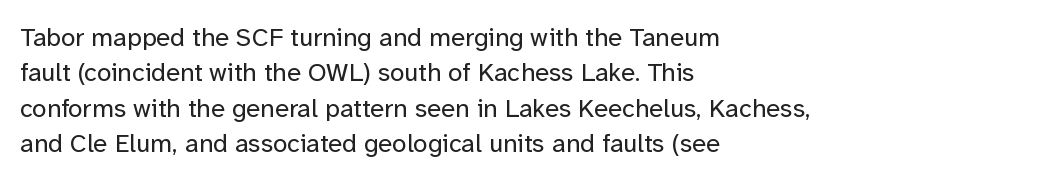
Q: Is the text bold? A: No.
Q: Is the text italic (slanted)? A: No, it is upright.
Q: Is the text underlined? A: No.
Q: How is the paragraph aligned? A: Left-aligned.
Q: Is the spacing between letters normal or unusually wide? A: Normal.
Q: Is the spacing between lines tight, normal or loose? A: Normal.
